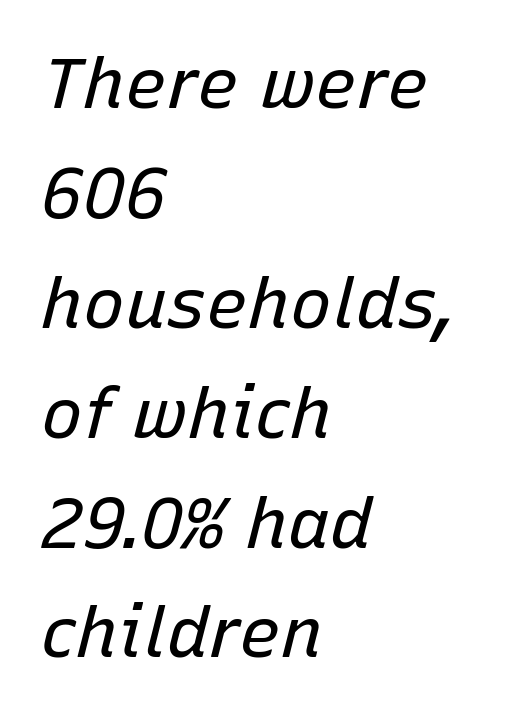
{"italic": "yes", "lean": "right", "slant_degrees": 15, "bold": "no", "weight": "regular", "width": "normal", "stroke_contrast": "low", "x_height": "medium", "monospaced": "no", "underline": "no", "align": "left", "line_spacing": "normal", "line_spacing_ratio": 1.57, "letter_spacing": "normal", "letter_spacing_em": 0.0, "glyph_px": 70}
